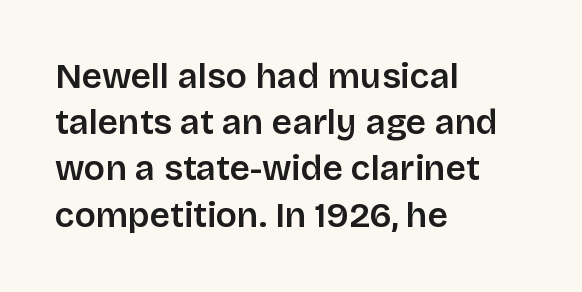
Heft: intermediate — a semibold. The lines sit at an ordinary, default distance from one another. You can tell from the bare stems that sans-serif type was used. Is this a fixed-width face? No — the glyphs have proportional, varying widths. Line starts are locked; line ends wander.
